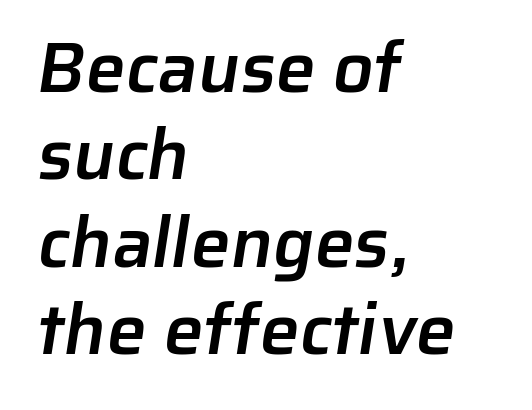
{"serif": "no", "bold": "semi", "weight": "semibold", "width": "normal", "stroke_contrast": "low", "x_height": "medium", "monospaced": "no", "underline": "no", "align": "left", "line_spacing_ratio": 1.23, "letter_spacing": "normal", "letter_spacing_em": 0.0, "glyph_px": 71}
